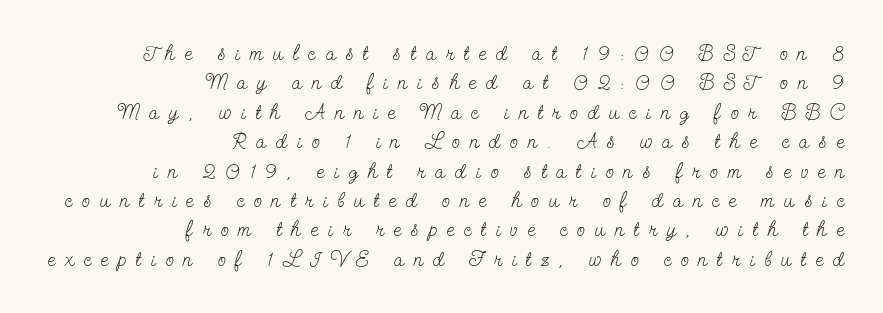
The image shows 21 px text type; set right-aligned, normal line spacing (1.4x), unusually wide letter spacing (+0.48 em), not underlined.
